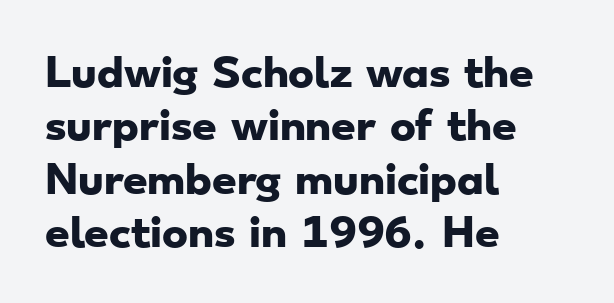
Q: Is the text bold? A: Yes.
Q: Is the typeface a serif or a sans-serif typeface? A: Sans-serif.
Q: Is the text underlined? A: No.
Q: How is the paragraph aligned? A: Left-aligned.
Q: Is the spacing between letters normal or unusually wide? A: Normal.
Q: Is the spacing between lines tight, normal or loose? A: Normal.
Q: Width (condensed, normal, or wide)? A: Wide.
Q: Stroke contrast? A: Low.
Q: x-height? A: Small.
Q: Monospaced? A: No.
